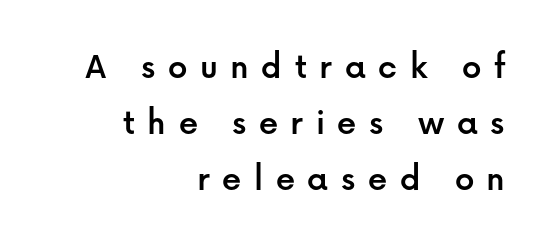
The image shows 38 px sans-serif type, upright; set right-aligned, normal line spacing (1.48x), unusually wide letter spacing (+0.33 em), not underlined; low stroke contrast and a medium x-height.
